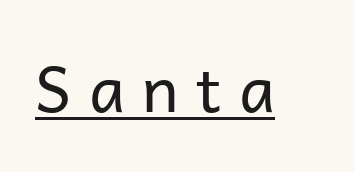
The image shows 63 px regular-weight sans-serif type, upright; set unusually wide letter spacing (+0.28 em), underlined; low stroke contrast and a medium x-height.
